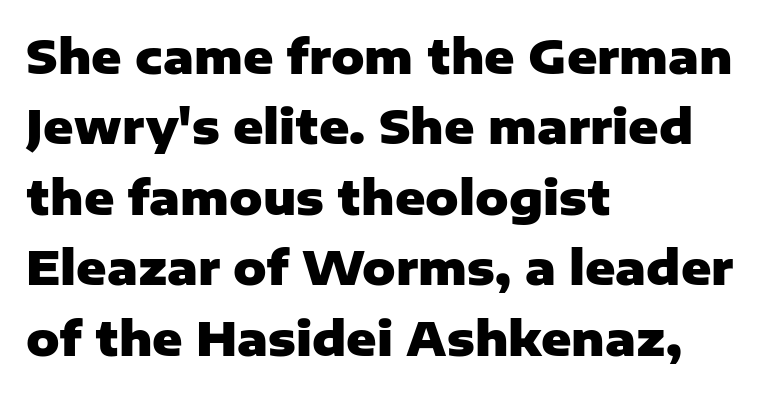
Q: Is the text bold? A: Yes.
Q: Is the text italic (slanted)? A: No, it is upright.
Q: Is the typeface a serif or a sans-serif typeface? A: Sans-serif.
Q: Is the text underlined? A: No.
Q: How is the paragraph aligned? A: Left-aligned.
Q: Is the spacing between letters normal or unusually wide? A: Normal.
Q: Is the spacing between lines tight, normal or loose? A: Normal.
Q: Width (condensed, normal, or wide)? A: Normal.
Q: Stroke contrast? A: Low.
Q: x-height? A: Medium.
Q: Monospaced? A: No.
